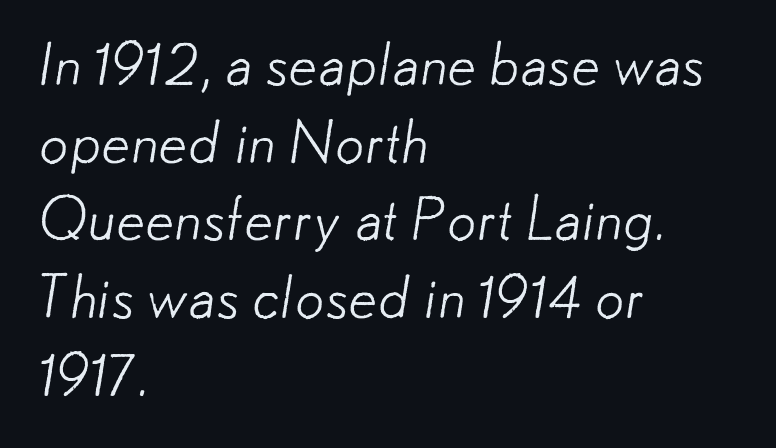
Q: Is the text bold? A: No.
Q: Is the typeface a serif or a sans-serif typeface? A: Sans-serif.
Q: Is the text underlined? A: No.
Q: How is the paragraph aligned? A: Left-aligned.
Q: Is the spacing between letters normal or unusually wide? A: Normal.
Q: Is the spacing between lines tight, normal or loose? A: Normal.
Q: Width (condensed, normal, or wide)? A: Normal.
Q: Stroke contrast? A: Low.
Q: x-height? A: Small.
Q: Monospaced? A: No.
